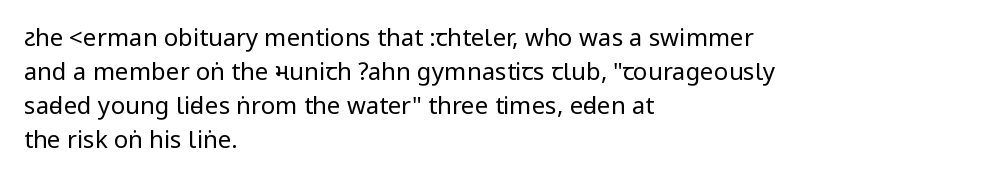
The image shows 24 px text type, upright; set left-aligned, normal line spacing (1.41x), normal letter spacing, not underlined.
